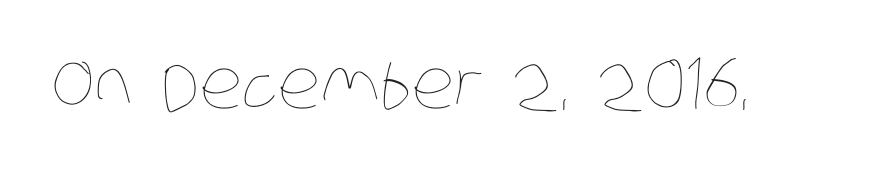
{"bold": "no", "weight": "thin", "width": "condensed", "stroke_contrast": "low", "x_height": "large", "monospaced": "no", "underline": "no", "letter_spacing": "normal", "letter_spacing_em": 0.0, "glyph_px": 68}
